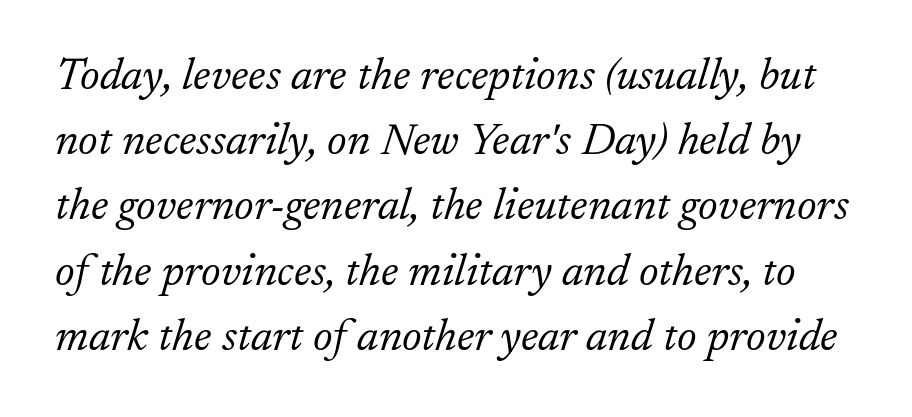
The image shows 45 px light serif type, italic (leaning right); set normal line spacing (1.45x), normal letter spacing, not underlined; low stroke contrast and a small x-height.
